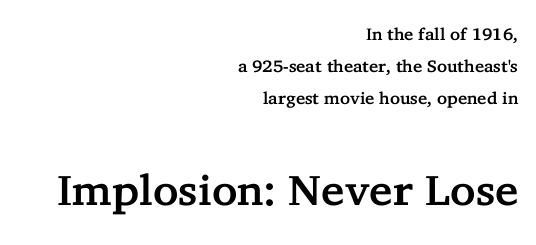
Letters rest on an invisible, unmarked baseline. This rendering employs a face with finishing strokes, i.e., a serif. Is this a fixed-width face? No — the glyphs have proportional, varying widths. The face used here is rendered with its standard letterfit. Unlike italic type, these characters show no tilt at all. Horizontally, the lines are justified to the trailing edge only.
